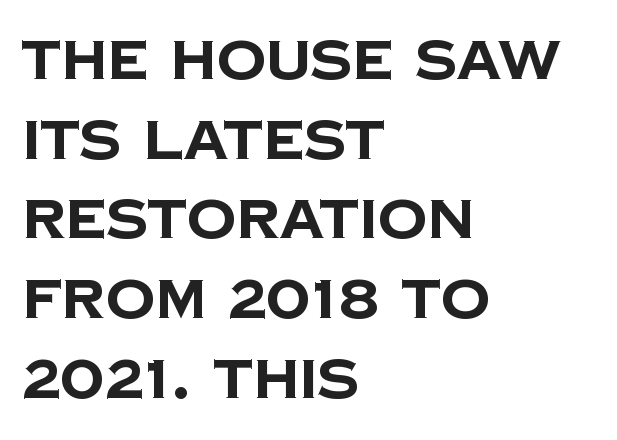
Q: Is the text bold? A: Yes.
Q: Is the typeface a serif or a sans-serif typeface? A: Sans-serif.
Q: Is the text underlined? A: No.
Q: How is the paragraph aligned? A: Left-aligned.
Q: Is the spacing between letters normal or unusually wide? A: Normal.
Q: Is the spacing between lines tight, normal or loose? A: Normal.
Q: Width (condensed, normal, or wide)? A: Normal.
Q: Stroke contrast? A: Low.
Q: x-height? A: Large.
Q: Monospaced? A: No.
